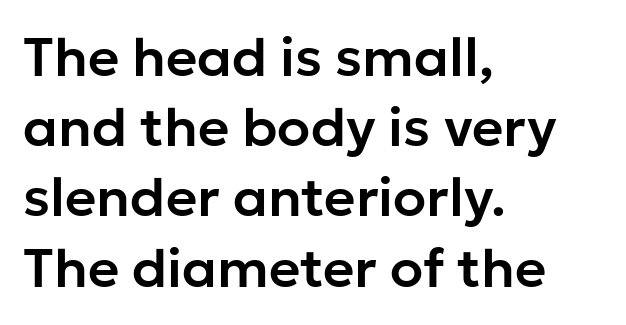
The image shows 54 px sans-serif type, upright; set left-aligned, normal line spacing (1.3x), normal letter spacing, not underlined; low stroke contrast and a medium x-height.
